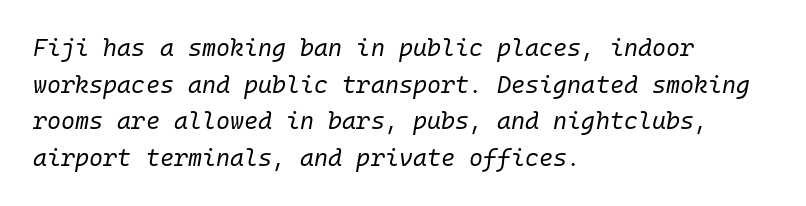
Q: Is the text bold? A: No.
Q: Is the text italic (slanted)? A: Yes, it leans right by about 10 degrees.
Q: Is the text underlined? A: No.
Q: How is the paragraph aligned? A: Left-aligned.
Q: Is the spacing between letters normal or unusually wide? A: Normal.
Q: Is the spacing between lines tight, normal or loose? A: Normal.
